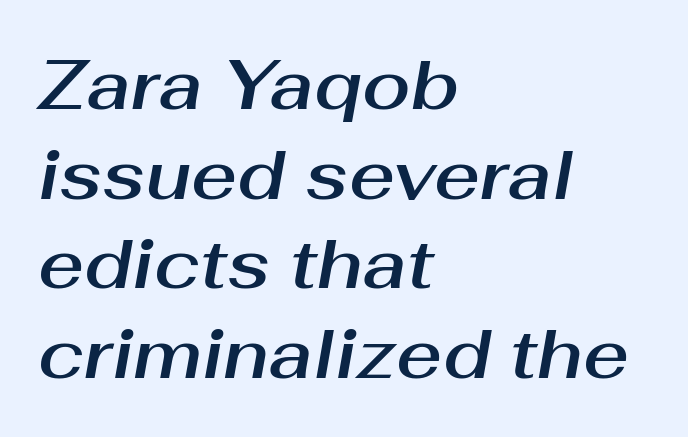
The image shows 70 px text type, italic (leaning right); set left-aligned, normal line spacing (1.28x), normal letter spacing, not underlined; medium stroke contrast and a medium x-height.
